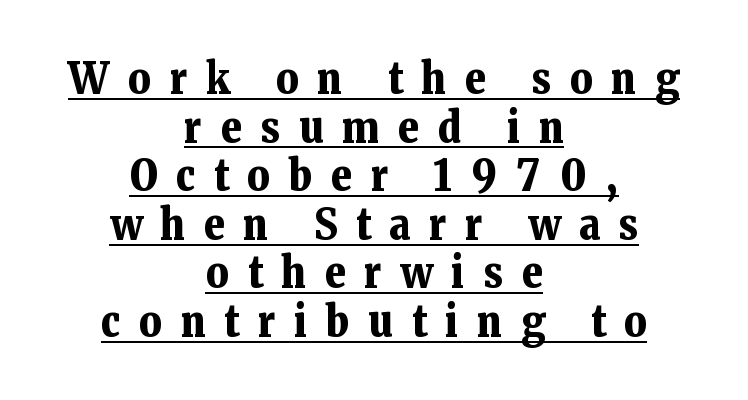
The rendering uses natural spacing where letterforms have individual widths. The text block is weighted toward neither margin, spreading evenly from the middle. Honestly, the rows look squashed on top of each other. Serifs: yes, visible at the terminals of the letterforms. Compared with an ordinary text face, these strokes are far heavier — a full bold. The type is letterspaced generously, with wide tracking.
